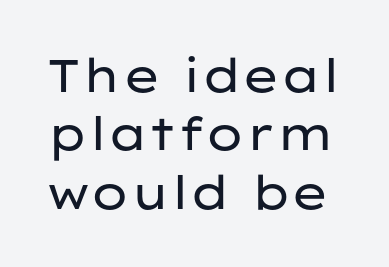
{"serif": "no", "italic": "no", "bold": "no", "weight": "regular", "width": "wide", "stroke_contrast": "low", "x_height": "medium", "monospaced": "no", "underline": "no", "line_spacing": "normal", "line_spacing_ratio": 1.27, "letter_spacing": "normal", "letter_spacing_em": 0.0, "glyph_px": 46}
